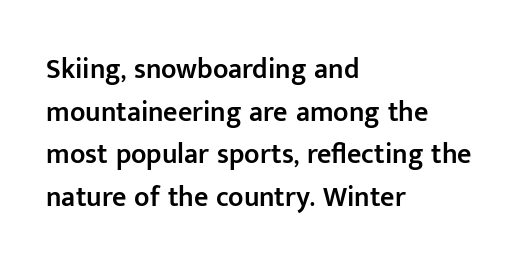
The image shows 28 px semibold sans-serif type, upright; set left-aligned, normal line spacing (1.52x), normal letter spacing, not underlined; low stroke contrast and a medium x-height.
